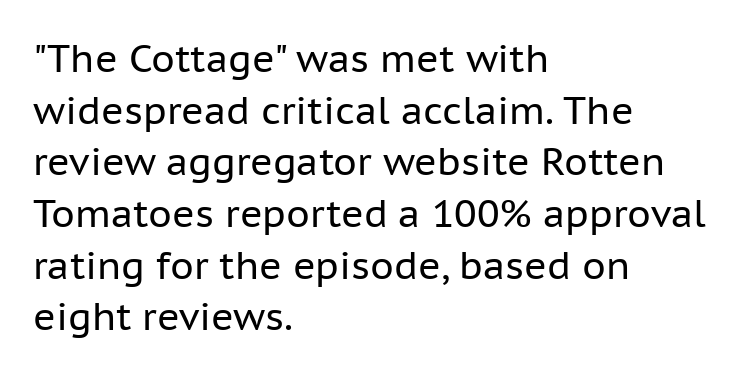
Do the characters align in a grid? No, the font is proportional. Letters rest on an invisible, unmarked baseline. The setting favours the left margin, as ordinary paragraphs usually do. Baseline-to-baseline distance is the conventional proportion of letter height.
